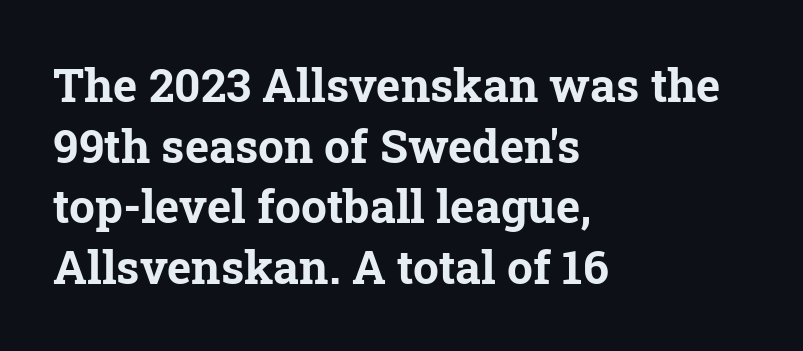
The image shows 46 px bold serif type, upright; set left-aligned, normal line spacing (1.32x), normal letter spacing, not underlined; low stroke contrast and a medium x-height.
